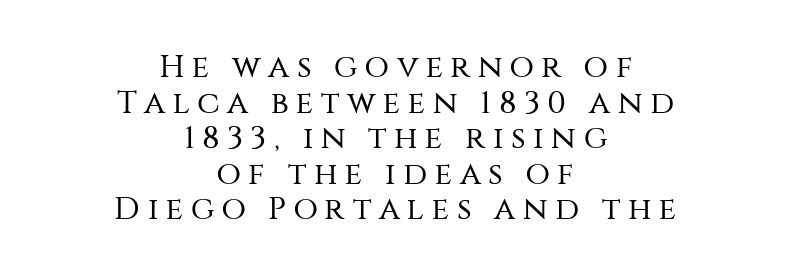
{"serif": "no", "italic": "no", "bold": "no", "weight": "regular", "width": "normal", "stroke_contrast": "medium", "x_height": "large", "monospaced": "no", "underline": "no", "align": "center", "line_spacing": "tight", "line_spacing_ratio": 1.11, "letter_spacing": "wide", "letter_spacing_em": 0.23, "glyph_px": 32}
